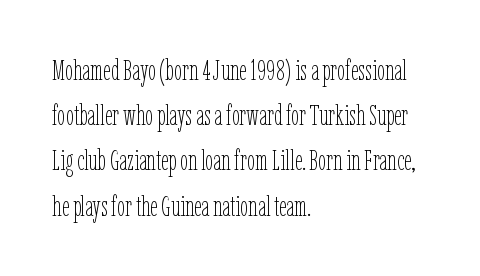
Q: Is the text bold? A: No.
Q: Is the text italic (slanted)? A: No, it is upright.
Q: Is the text underlined? A: No.
Q: How is the paragraph aligned? A: Left-aligned.
Q: Is the spacing between letters normal or unusually wide? A: Normal.
Q: Is the spacing between lines tight, normal or loose? A: Normal.
Q: Width (condensed, normal, or wide)? A: Condensed.
Q: Stroke contrast? A: Low.
Q: x-height? A: Medium.
Q: Monospaced? A: No.
